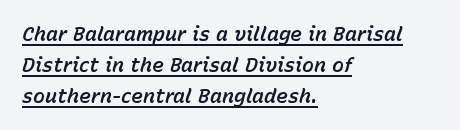
{"italic": "yes", "lean": "right", "slant_degrees": 15, "underline": "yes", "align": "left", "line_spacing": "normal", "line_spacing_ratio": 1.55, "letter_spacing": "normal", "letter_spacing_em": 0.0, "glyph_px": 20}
